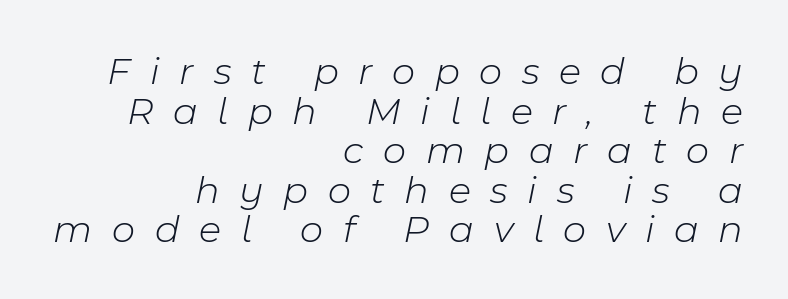
{"italic": "yes", "lean": "right", "slant_degrees": 11, "bold": "no", "weight": "light", "width": "normal", "stroke_contrast": "low", "x_height": "medium", "monospaced": "no", "underline": "no", "align": "right", "line_spacing": "tight", "line_spacing_ratio": 0.99, "letter_spacing": "wide", "letter_spacing_em": 0.49, "glyph_px": 40}
